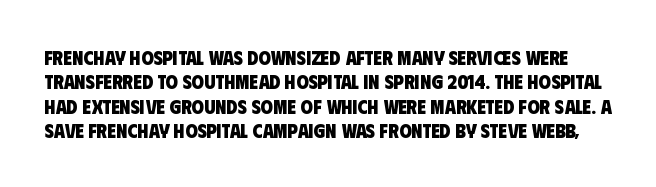
Q: Is the text bold? A: Yes.
Q: Is the text underlined? A: No.
Q: Is the spacing between letters normal or unusually wide? A: Normal.
